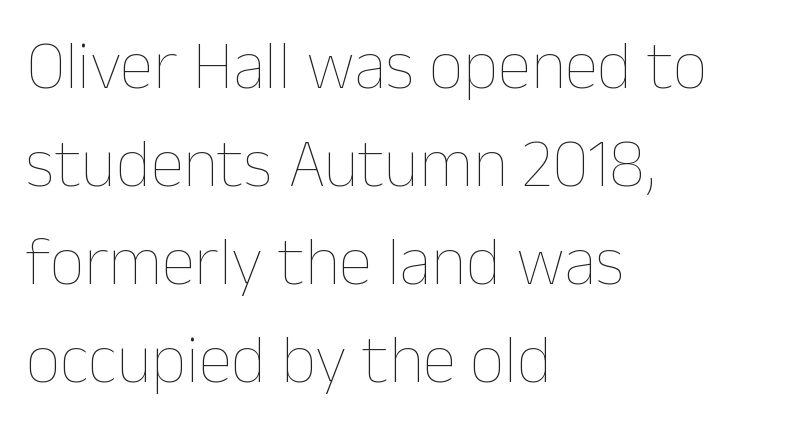
The image shows 68 px thin type, upright; set left-aligned, normal line spacing (1.44x), normal letter spacing, not underlined; low stroke contrast and a medium x-height.
